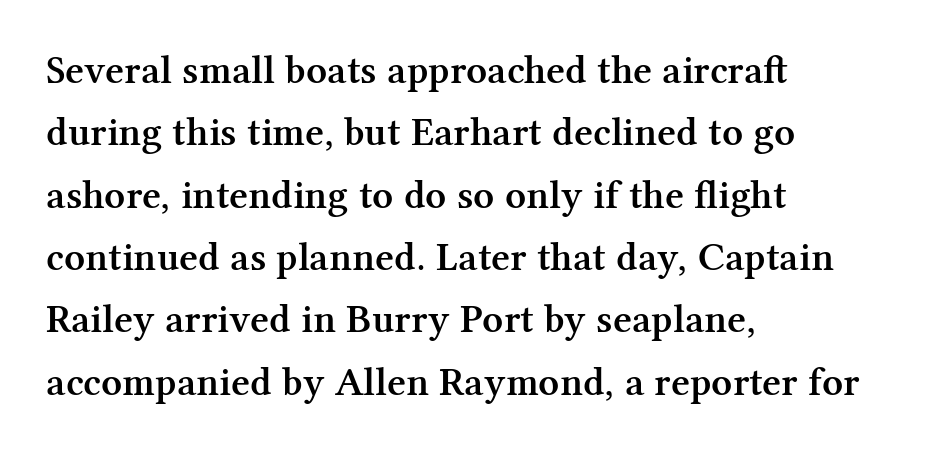
Characters remain perfectly vertical along every line. How heavy is the stroke? Medium-heavy — a semibold, shy of bold. Horizontally, the lines are justified to the leading edge only. Stroke terminals: seriffed.
